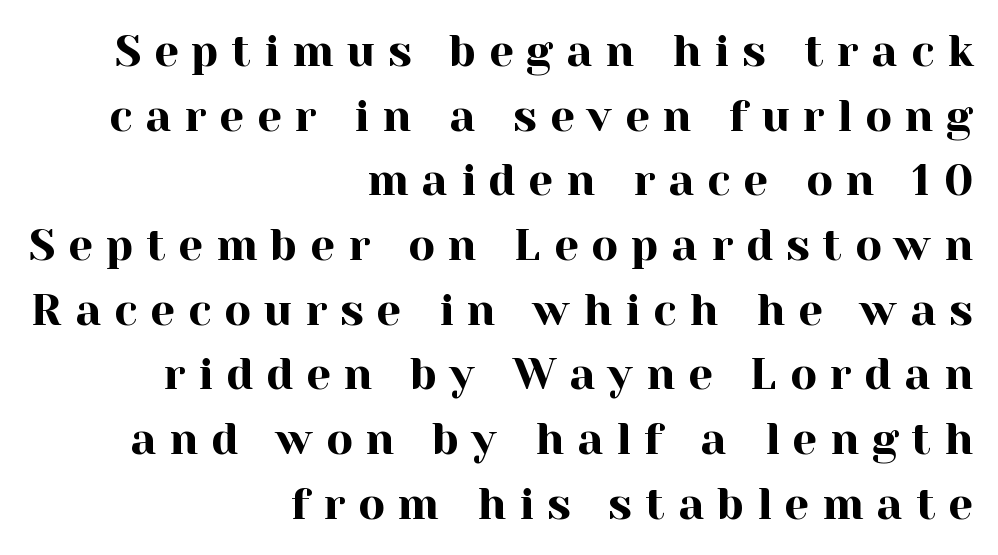
The image shows 44 px serif type, upright; set right-aligned, normal line spacing (1.47x), unusually wide letter spacing (+0.29 em), not underlined; a medium x-height.
